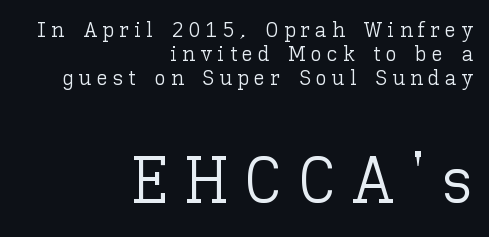
The image shows 66 px light type, upright; set right-aligned, tight line spacing (1.08x), unusually wide letter spacing (+0.24 em), not underlined; the second (bottom) block is 3.0x larger; low stroke contrast and a medium x-height.
